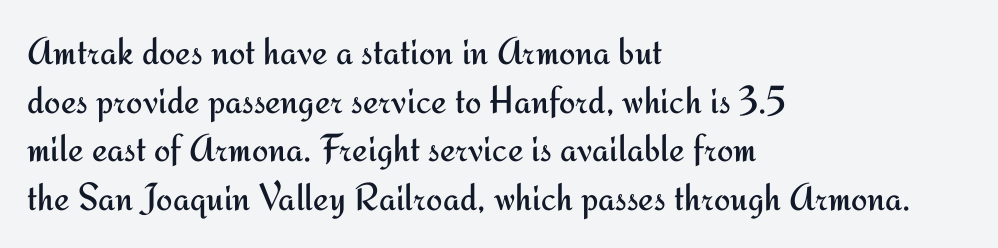
The image shows 39 px regular-weight sans-serif type, upright; set left-aligned, normal line spacing (1.25x), normal letter spacing, not underlined; medium stroke contrast and a small x-height.
